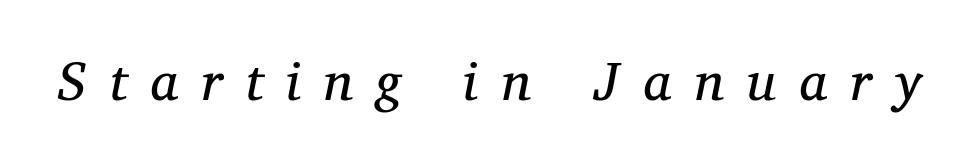
{"serif": "yes", "italic": "yes", "lean": "right", "slant_degrees": 11, "bold": "no", "weight": "regular", "width": "normal", "stroke_contrast": "medium", "x_height": "medium", "monospaced": "no", "underline": "no", "letter_spacing": "wide", "letter_spacing_em": 0.44, "glyph_px": 54}
